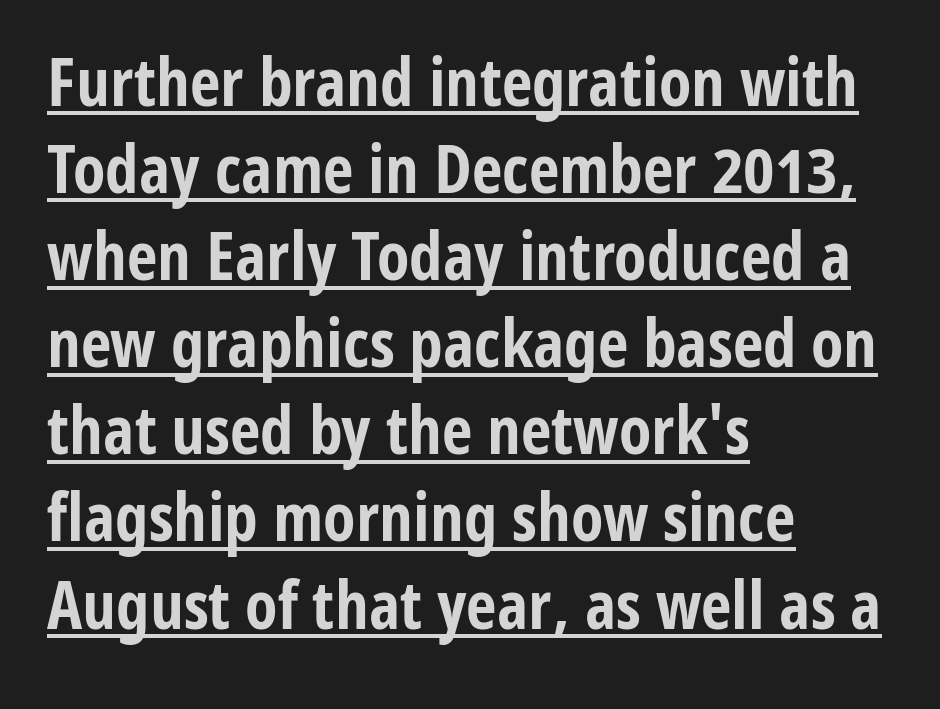
{"serif": "no", "italic": "no", "bold": "yes", "weight": "bold", "width": "condensed", "stroke_contrast": "low", "x_height": "medium", "monospaced": "no", "underline": "yes", "align": "left", "line_spacing": "normal", "line_spacing_ratio": 1.3, "letter_spacing": "normal", "letter_spacing_em": 0.0, "glyph_px": 67}
